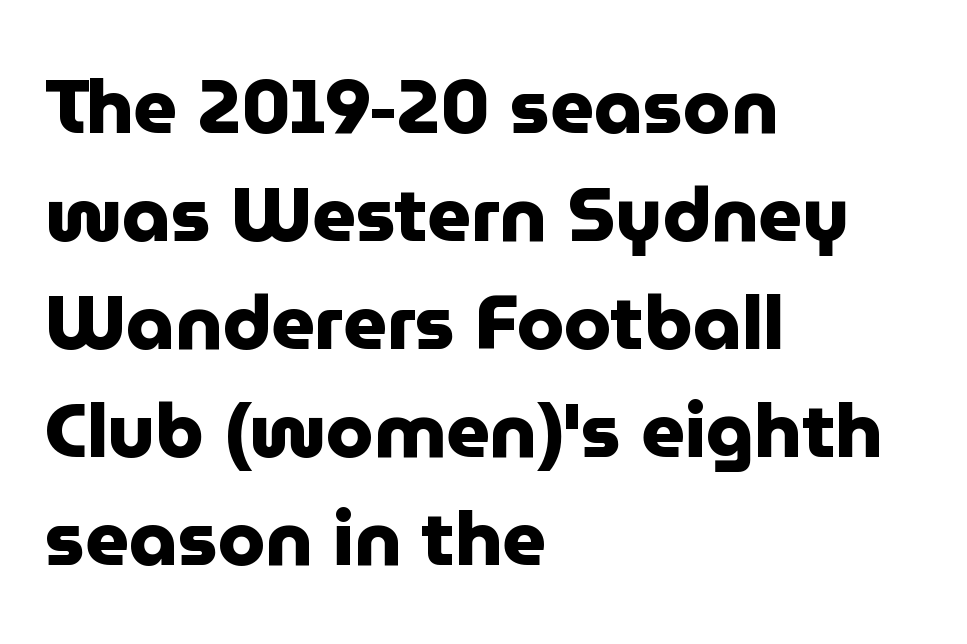
Interline gaps are of average width in this sample. Every row of glyphs begins at an identical x-position on the left. Proportional: the letters do not fall into vertical columns. No word sits above an underline. Compared with an ordinary text face, these strokes are far heavier — a full bold. Serifs: no, the terminals of the letterforms are clean.
